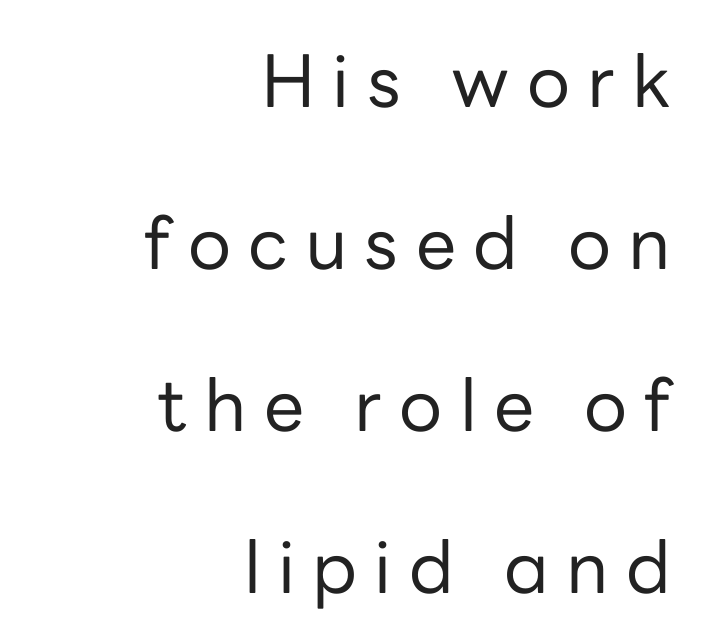
Q: Is the text bold? A: No.
Q: Is the text italic (slanted)? A: No, it is upright.
Q: Is the typeface a serif or a sans-serif typeface? A: Sans-serif.
Q: Is the text underlined? A: No.
Q: How is the paragraph aligned? A: Right-aligned.
Q: Is the spacing between letters normal or unusually wide? A: Unusually wide.
Q: Is the spacing between lines tight, normal or loose? A: Loose.
Q: Width (condensed, normal, or wide)? A: Normal.
Q: Stroke contrast? A: Low.
Q: x-height? A: Medium.
Q: Monospaced? A: No.
